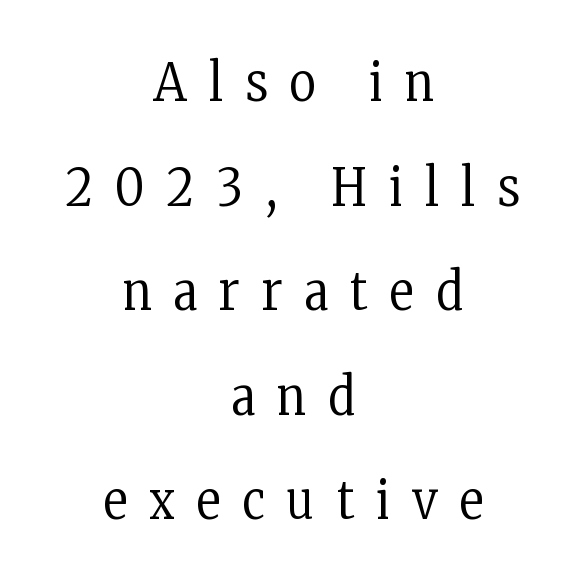
Q: Is the text bold? A: No.
Q: Is the text italic (slanted)? A: No, it is upright.
Q: Is the typeface a serif or a sans-serif typeface? A: Serif.
Q: Is the text underlined? A: No.
Q: How is the paragraph aligned? A: Centered.
Q: Is the spacing between letters normal or unusually wide? A: Unusually wide.
Q: Is the spacing between lines tight, normal or loose? A: Loose.
Q: Width (condensed, normal, or wide)? A: Condensed.
Q: Stroke contrast? A: Low.
Q: x-height? A: Medium.
Q: Monospaced? A: No.
